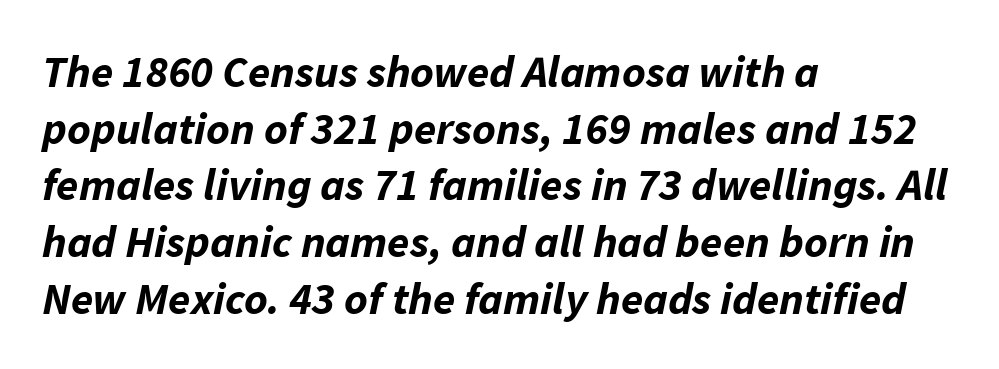
Q: Is the text bold? A: Yes.
Q: Is the text italic (slanted)? A: Yes, it leans right by about 11 degrees.
Q: Is the text underlined? A: No.
Q: How is the paragraph aligned? A: Left-aligned.
Q: Is the spacing between letters normal or unusually wide? A: Normal.
Q: Is the spacing between lines tight, normal or loose? A: Normal.
Q: Width (condensed, normal, or wide)? A: Normal.
Q: Stroke contrast? A: Low.
Q: x-height? A: Medium.
Q: Monospaced? A: No.
